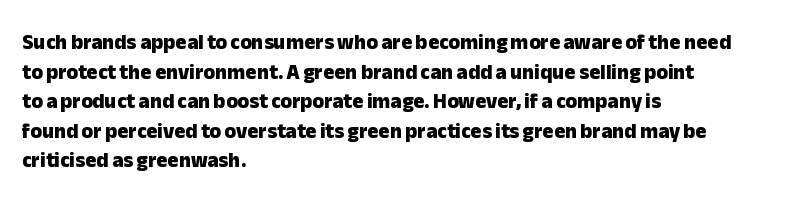
{"italic": "no", "bold": "yes", "underline": "no", "align": "left", "line_spacing": "normal", "line_spacing_ratio": 1.41, "letter_spacing": "normal", "letter_spacing_em": 0.0, "glyph_px": 21}
